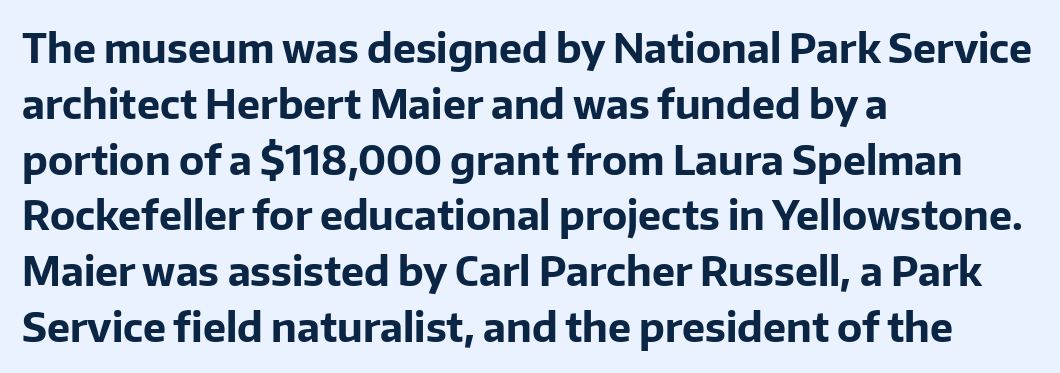
{"serif": "no", "italic": "no", "bold": "yes", "weight": "bold", "width": "normal", "stroke_contrast": "low", "x_height": "medium", "monospaced": "no", "underline": "no", "align": "left", "line_spacing": "normal", "line_spacing_ratio": 1.43, "letter_spacing": "normal", "letter_spacing_em": 0.0, "glyph_px": 39}
